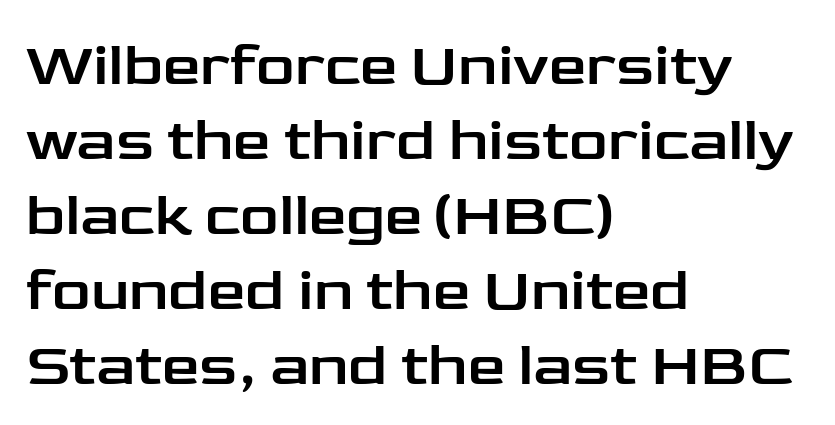
{"serif": "no", "italic": "no", "width": "wide", "stroke_contrast": "low", "x_height": "medium", "monospaced": "no", "underline": "no", "align": "left", "line_spacing": "normal", "line_spacing_ratio": 1.25, "letter_spacing": "normal", "letter_spacing_em": 0.0, "glyph_px": 60}
